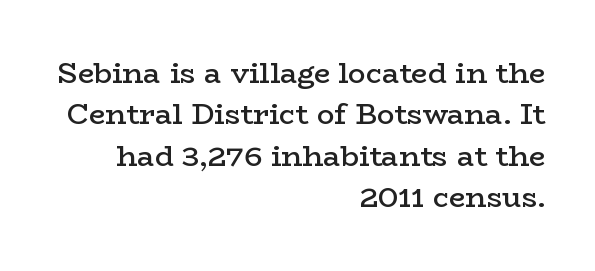
The image shows 29 px semibold, wide serif type, upright; set right-aligned, normal line spacing (1.43x), normal letter spacing, not underlined; low stroke contrast and a medium x-height.
